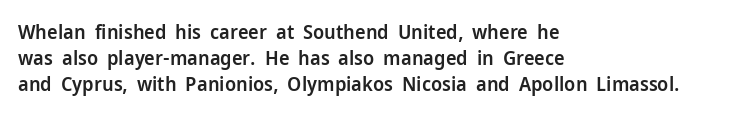
Q: Is the text bold? A: Semi-bold.
Q: Is the text italic (slanted)? A: No, it is upright.
Q: Is the text underlined? A: No.
Q: How is the paragraph aligned? A: Left-aligned.
Q: Is the spacing between letters normal or unusually wide? A: Normal.
Q: Is the spacing between lines tight, normal or loose? A: Normal.
